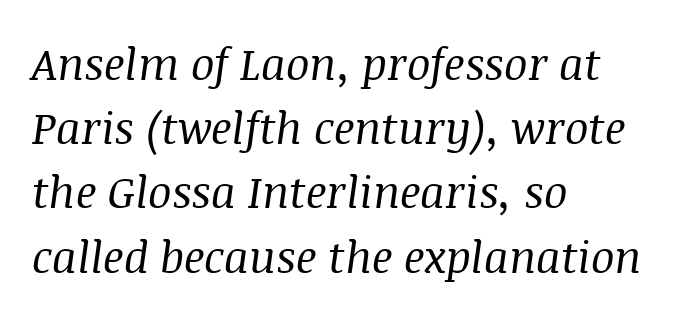
Q: Is the text bold? A: No.
Q: Is the text italic (slanted)? A: Yes, it leans right by about 8 degrees.
Q: Is the typeface a serif or a sans-serif typeface? A: Serif.
Q: Is the text underlined? A: No.
Q: How is the paragraph aligned? A: Left-aligned.
Q: Is the spacing between letters normal or unusually wide? A: Normal.
Q: Is the spacing between lines tight, normal or loose? A: Normal.
Q: Width (condensed, normal, or wide)? A: Normal.
Q: Stroke contrast? A: Medium.
Q: x-height? A: Large.
Q: Monospaced? A: No.
